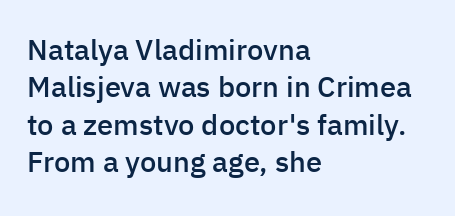
The image shows 29 px semibold sans-serif type, upright; set left-aligned, normal line spacing (1.29x), normal letter spacing, not underlined; low stroke contrast and a medium x-height.
